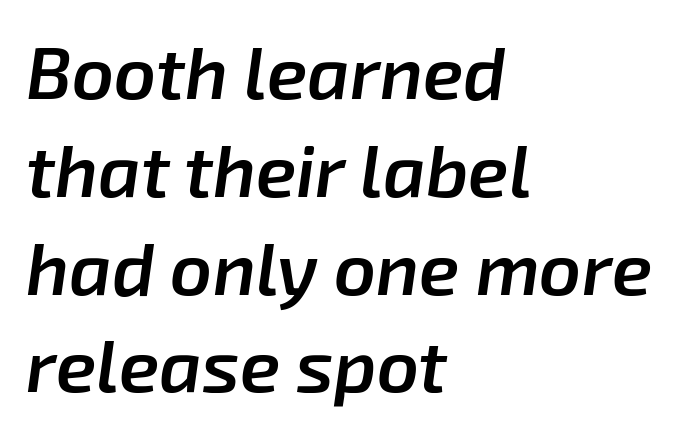
Q: Is the text bold? A: Semi-bold.
Q: Is the text italic (slanted)? A: Yes, it leans right by about 8 degrees.
Q: Is the text underlined? A: No.
Q: How is the paragraph aligned? A: Left-aligned.
Q: Is the spacing between letters normal or unusually wide? A: Normal.
Q: Is the spacing between lines tight, normal or loose? A: Normal.
Q: Width (condensed, normal, or wide)? A: Normal.
Q: Stroke contrast? A: Low.
Q: x-height? A: Medium.
Q: Monospaced? A: No.
